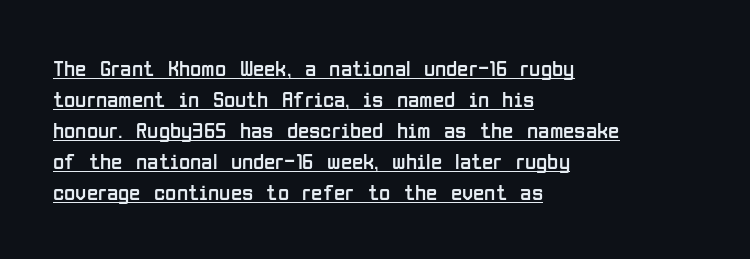
Q: Is the text bold? A: No.
Q: Is the text italic (slanted)? A: No, it is upright.
Q: Is the text underlined? A: Yes.
Q: How is the paragraph aligned? A: Left-aligned.
Q: Is the spacing between letters normal or unusually wide? A: Normal.
Q: Is the spacing between lines tight, normal or loose? A: Normal.
